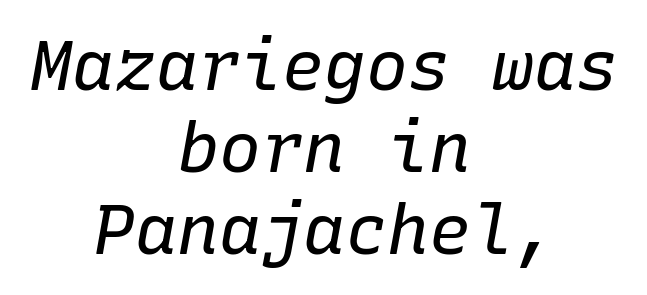
Bare-footed words on every line. You could count columns in this text — the font is strictly monospaced. Centered paragraph, ragged on both sides. The characters are drawn with everyday or finer stroke widths. The letters are slanted; this is an italic face.
